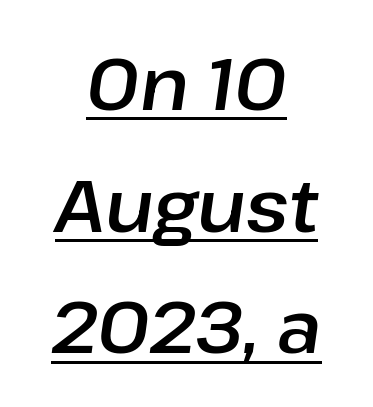
The image shows 72 px text type, italic (leaning right); set centered, normal line spacing (1.69x), normal letter spacing, underlined; low stroke contrast and a medium x-height.
